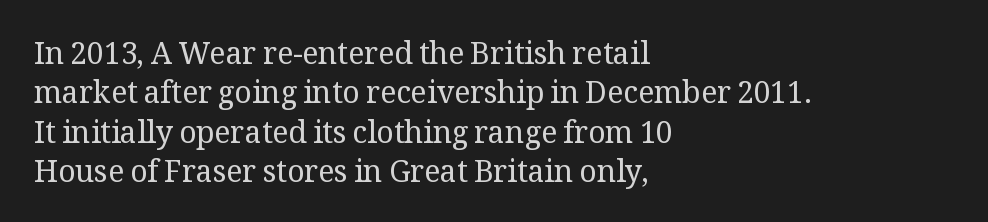
Q: Is the text bold? A: No.
Q: Is the text italic (slanted)? A: No, it is upright.
Q: Is the typeface a serif or a sans-serif typeface? A: Serif.
Q: Is the text underlined? A: No.
Q: How is the paragraph aligned? A: Left-aligned.
Q: Is the spacing between letters normal or unusually wide? A: Normal.
Q: Is the spacing between lines tight, normal or loose? A: Normal.
Q: Width (condensed, normal, or wide)? A: Normal.
Q: Stroke contrast? A: Medium.
Q: x-height? A: Medium.
Q: Monospaced? A: No.
